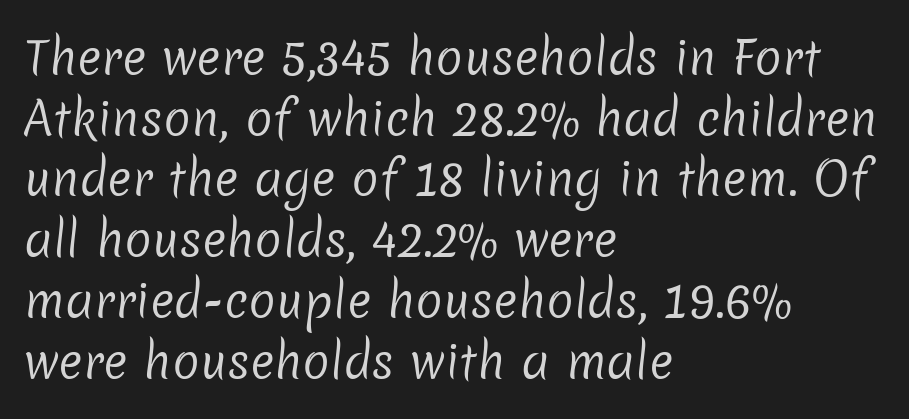
Q: Is the text bold? A: No.
Q: Is the typeface a serif or a sans-serif typeface? A: Sans-serif.
Q: Is the text underlined? A: No.
Q: How is the paragraph aligned? A: Left-aligned.
Q: Is the spacing between letters normal or unusually wide? A: Normal.
Q: Is the spacing between lines tight, normal or loose? A: Normal.
Q: Width (condensed, normal, or wide)? A: Normal.
Q: Stroke contrast? A: Low.
Q: x-height? A: Medium.
Q: Monospaced? A: No.
